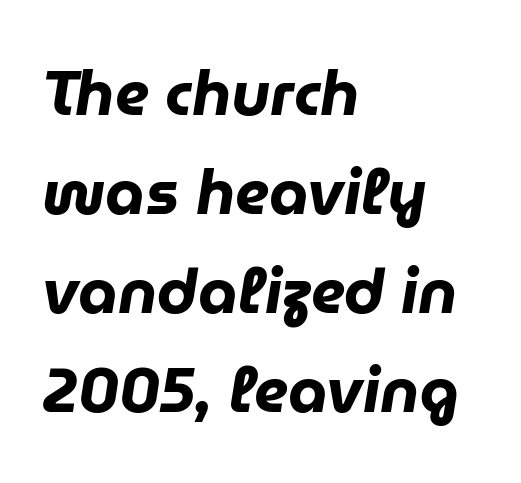
The image shows 63 px heavy type, italic (leaning right); set left-aligned, normal line spacing (1.57x), normal letter spacing, not underlined; low stroke contrast and a medium x-height.
